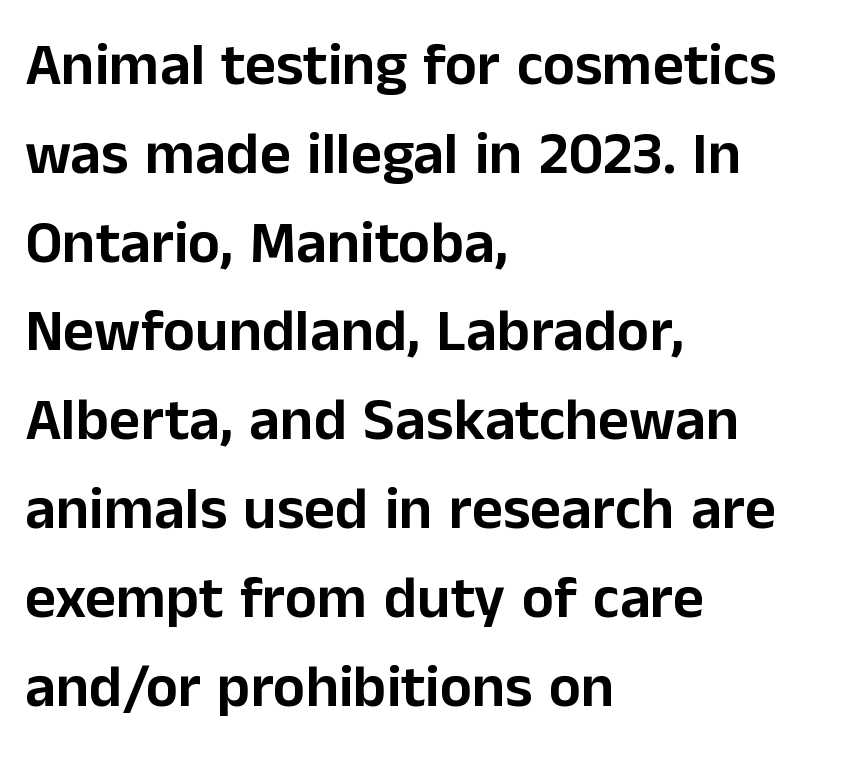
Q: Is the text italic (slanted)? A: No, it is upright.
Q: Is the typeface a serif or a sans-serif typeface? A: Sans-serif.
Q: Is the text underlined? A: No.
Q: How is the paragraph aligned? A: Left-aligned.
Q: Is the spacing between letters normal or unusually wide? A: Normal.
Q: Is the spacing between lines tight, normal or loose? A: Normal.
Q: Width (condensed, normal, or wide)? A: Normal.
Q: Stroke contrast? A: Low.
Q: x-height? A: Medium.
Q: Monospaced? A: No.
